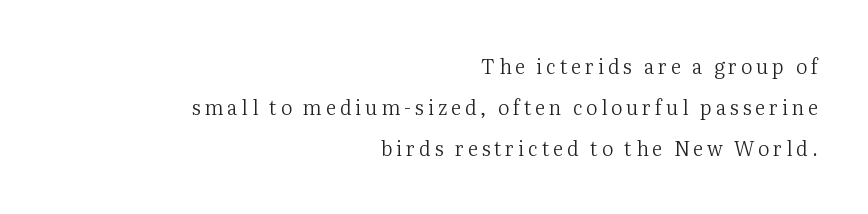
The image shows 20 px text type, upright; set right-aligned, loose line spacing (2.06x), not underlined.
